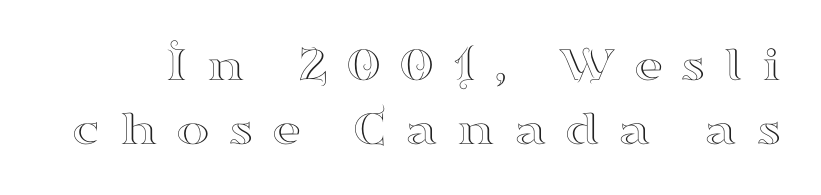
The image shows 51 px wide serif type, upright; set normal line spacing (1.26x), unusually wide letter spacing (+0.35 em), not underlined; high stroke contrast and a small x-height.
